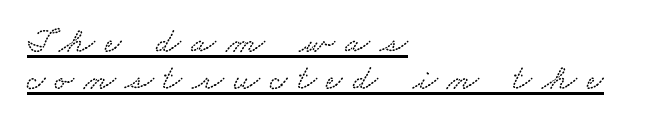
Q: Is the text underlined? A: Yes.
Q: How is the paragraph aligned? A: Left-aligned.
Q: Is the spacing between letters normal or unusually wide? A: Unusually wide.
Q: Is the spacing between lines tight, normal or loose? A: Tight.
Q: Width (condensed, normal, or wide)? A: Wide.
Q: Stroke contrast? A: Low.
Q: x-height? A: Small.
Q: Monospaced? A: No.
